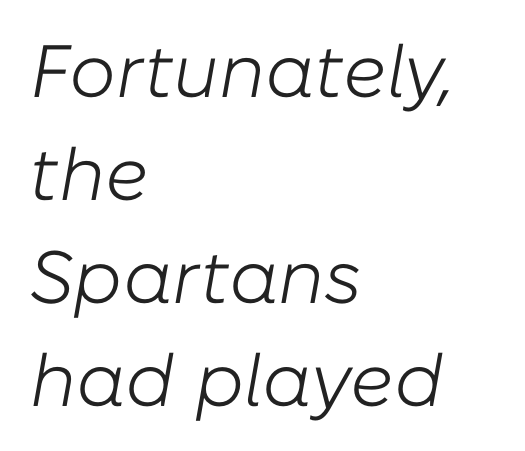
Character widths vary here, with narrow letters taking less room than wide ones. Weight: regular or lighter. Does extra space separate the letters? No, they use regular spacing. Does the leading feel generous? No, just average. Quick note: italic.
